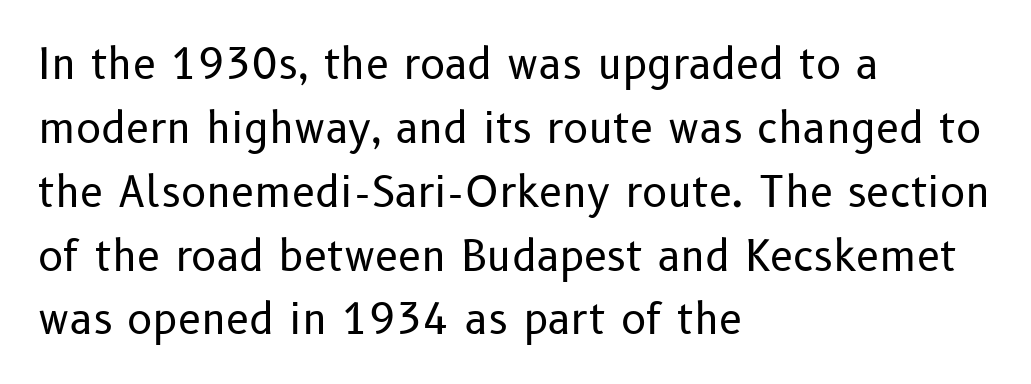
Q: Is the text bold? A: No.
Q: Is the text italic (slanted)? A: No, it is upright.
Q: Is the typeface a serif or a sans-serif typeface? A: Sans-serif.
Q: Is the text underlined? A: No.
Q: How is the paragraph aligned? A: Left-aligned.
Q: Is the spacing between letters normal or unusually wide? A: Normal.
Q: Is the spacing between lines tight, normal or loose? A: Normal.
Q: Width (condensed, normal, or wide)? A: Normal.
Q: Stroke contrast? A: Low.
Q: x-height? A: Medium.
Q: Monospaced? A: No.
